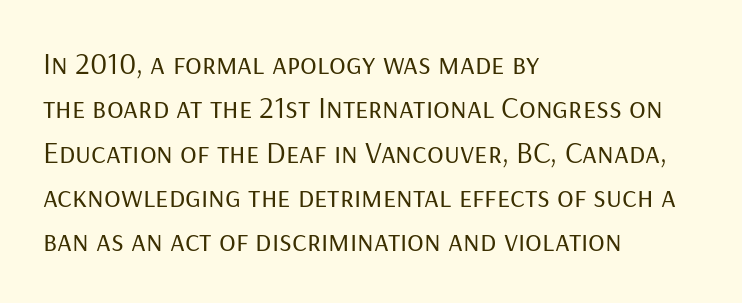
The image shows 31 px regular-weight sans-serif type, upright; set left-aligned, normal line spacing (1.43x), normal letter spacing, not underlined; low stroke contrast and a medium x-height.
